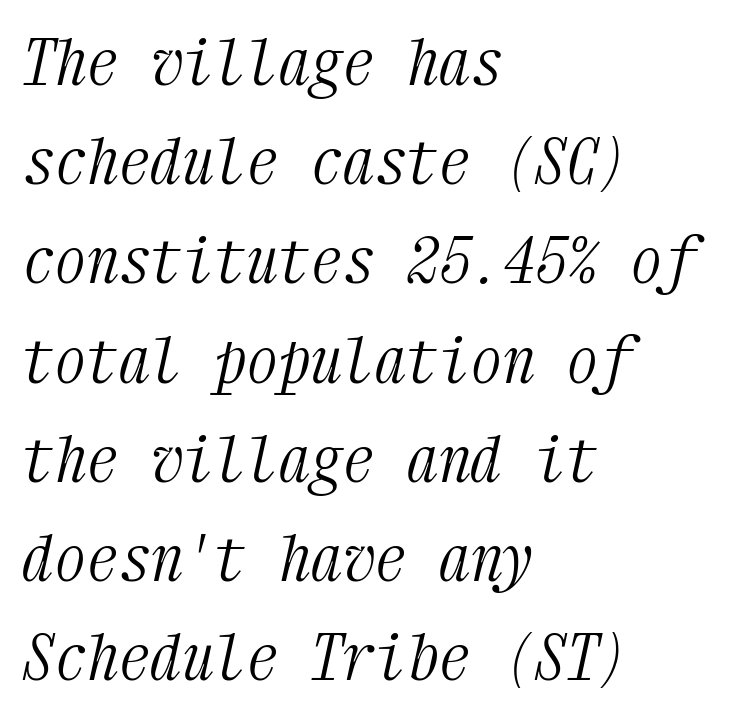
Horizontally, the lines are justified to the leading edge only. The line texture is even and compact thanks to regular tracking. Monospaced: the letters line up in strict vertical columns. Check under the words: just untouched page.
